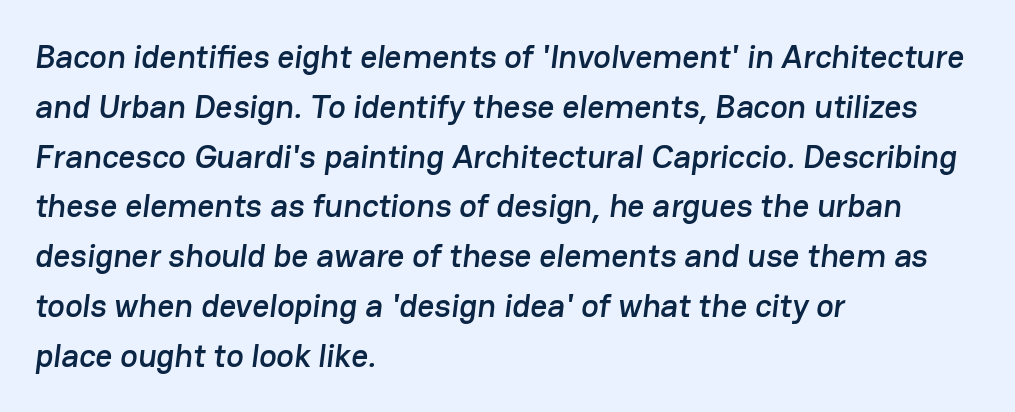
Baseline-to-baseline distance is the conventional proportion of letter height. Is this a sans? Yes — the strokes have no serifs. Lines of text with bare space underneath. The horizontal fit of the characters is conventional and even.
